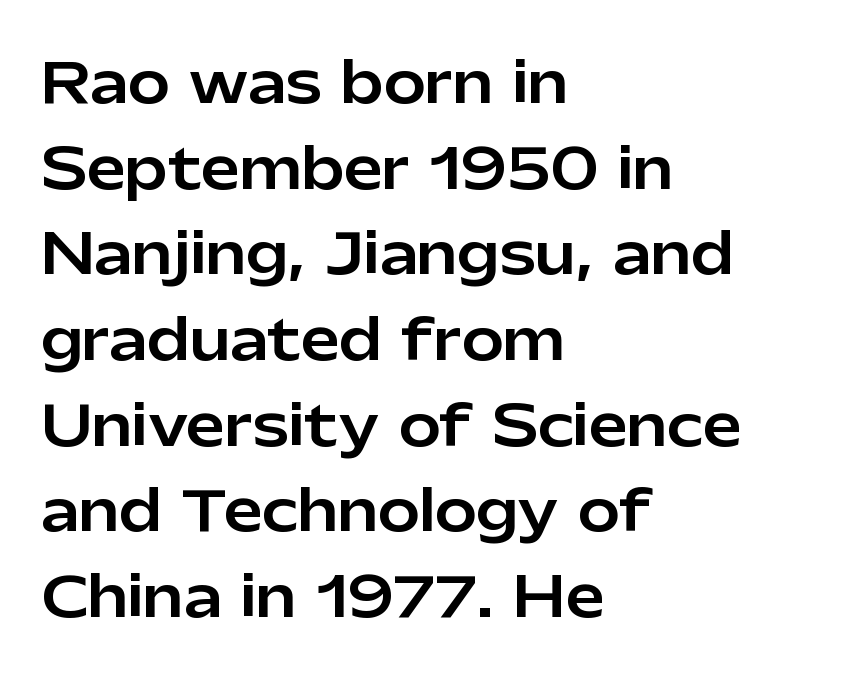
The horizontal fit of the characters is conventional and even. If you measured baseline to baseline, you'd find a middling distance. Notice how the stems are strictly vertical — no italics here. Each letter keeps its own natural width here, so spacing adapts to shape.
